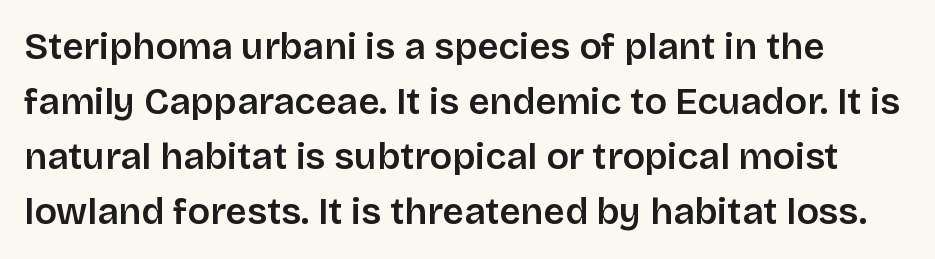
The space beneath each line is pristine and unruled. The space between consecutive lines is moderate. The font's upright variant was chosen for this text. Emphasis by weight is partial: semibold. You could not count columns in this text — the font is proportionally spaced. The face used here is a sans, in the tradition of grotesques and geometrics.
